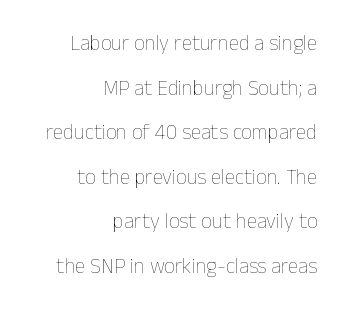
Q: Is the text bold? A: No.
Q: Is the text italic (slanted)? A: No, it is upright.
Q: Is the text underlined? A: No.
Q: How is the paragraph aligned? A: Right-aligned.
Q: Is the spacing between letters normal or unusually wide? A: Normal.
Q: Is the spacing between lines tight, normal or loose? A: Loose.
